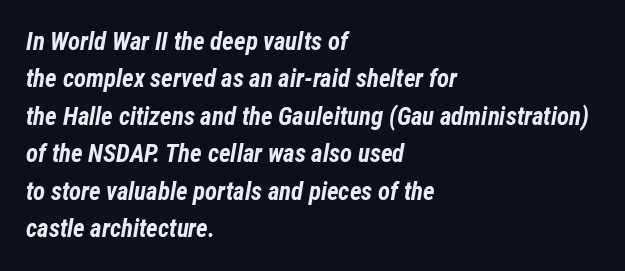
Q: Is the text bold? A: Yes.
Q: Is the text italic (slanted)? A: Yes, it leans right by about 12 degrees.
Q: Is the text underlined? A: No.
Q: How is the paragraph aligned? A: Left-aligned.
Q: Is the spacing between letters normal or unusually wide? A: Normal.
Q: Is the spacing between lines tight, normal or loose? A: Normal.
